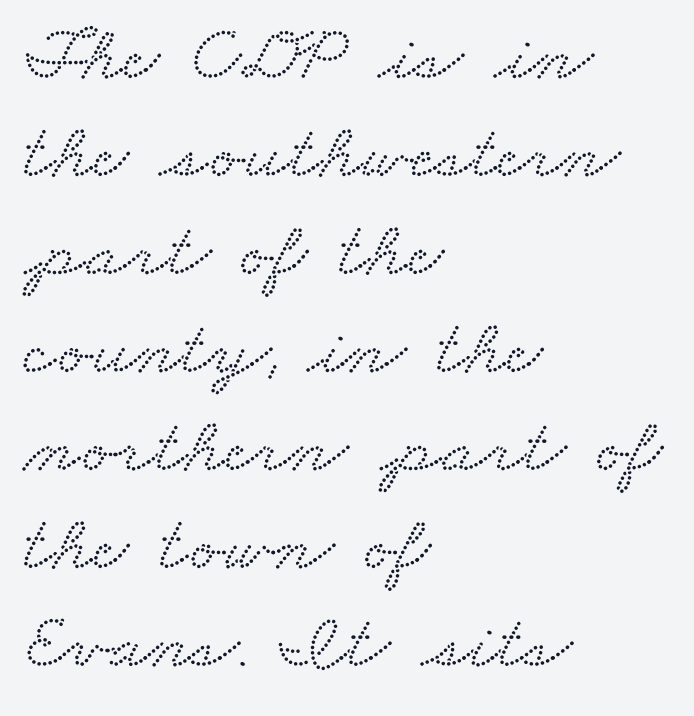
Check the space under the baseline: it is left empty. Proportional: the letters do not fall into vertical columns. Words appear dense and cohesive because spacing is normal. The passage is arranged the way most books set body copy — flush left.
